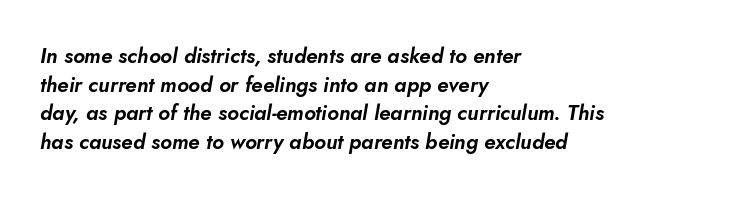
Q: Is the text italic (slanted)? A: Yes, it leans right by about 10 degrees.
Q: Is the text underlined? A: No.
Q: How is the paragraph aligned? A: Left-aligned.
Q: Is the spacing between letters normal or unusually wide? A: Normal.
Q: Is the spacing between lines tight, normal or loose? A: Normal.
